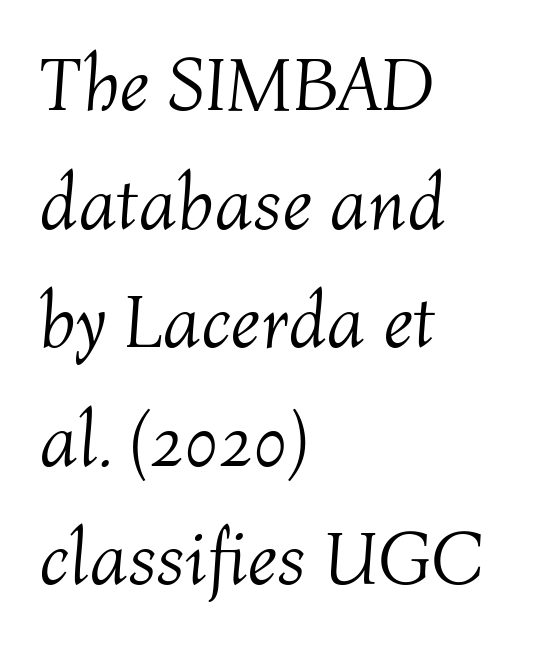
The image shows 76 px light type, italic (leaning right); set left-aligned, normal line spacing (1.56x), normal letter spacing, not underlined; medium stroke contrast and a medium x-height.
